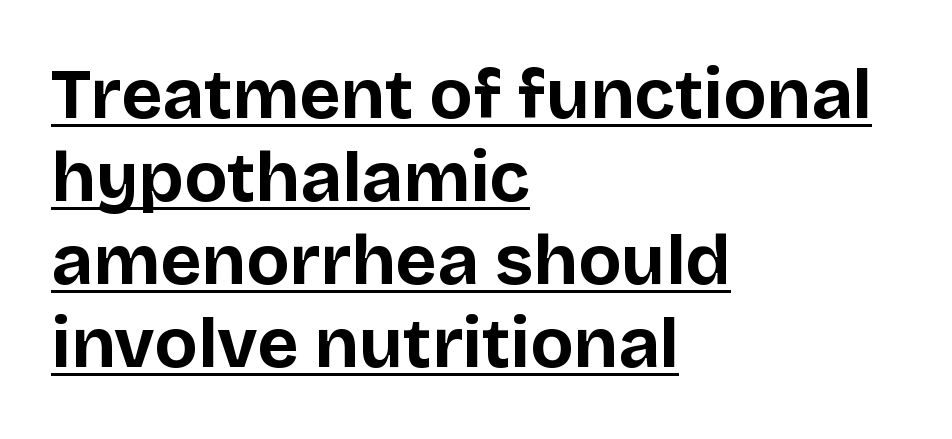
Q: Is the text bold? A: Yes.
Q: Is the text italic (slanted)? A: No, it is upright.
Q: Is the typeface a serif or a sans-serif typeface? A: Sans-serif.
Q: Is the text underlined? A: Yes.
Q: How is the paragraph aligned? A: Left-aligned.
Q: Is the spacing between letters normal or unusually wide? A: Normal.
Q: Width (condensed, normal, or wide)? A: Normal.
Q: Stroke contrast? A: Low.
Q: x-height? A: Large.
Q: Monospaced? A: No.
